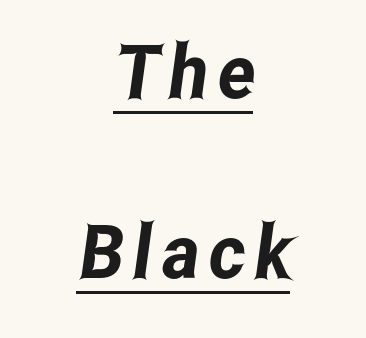
{"serif": "no", "width": "condensed", "stroke_contrast": "low", "x_height": "medium", "monospaced": "no", "underline": "yes", "align": "center", "line_spacing": "loose", "line_spacing_ratio": 2.4, "glyph_px": 75}
